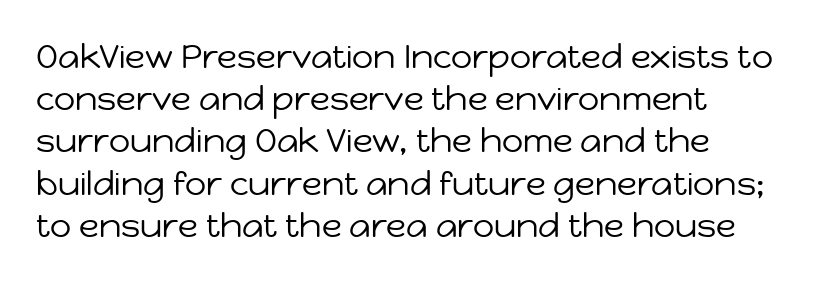
The image shows 33 px regular-weight sans-serif type, upright; set left-aligned, normal line spacing (1.28x), normal letter spacing, not underlined; low stroke contrast and a medium x-height.
